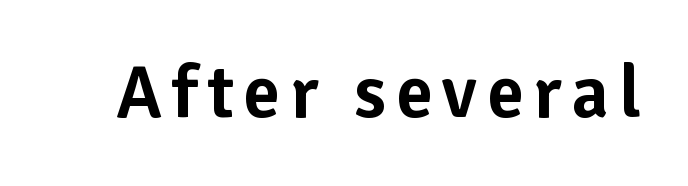
Q: Is the text italic (slanted)? A: No, it is upright.
Q: Is the typeface a serif or a sans-serif typeface? A: Sans-serif.
Q: Is the text underlined? A: No.
Q: Width (condensed, normal, or wide)? A: Normal.
Q: Stroke contrast? A: Low.
Q: x-height? A: Medium.
Q: Monospaced? A: No.
